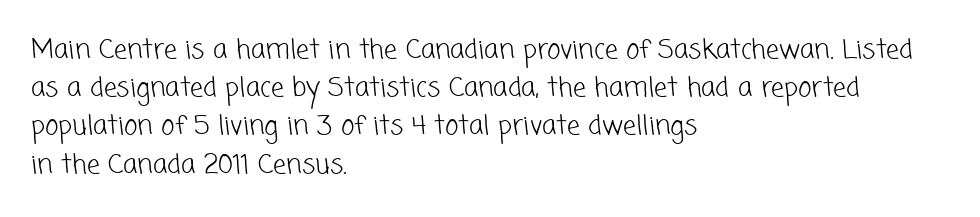
The image shows 26 px text type; set left-aligned, normal line spacing (1.47x), normal letter spacing, not underlined.
